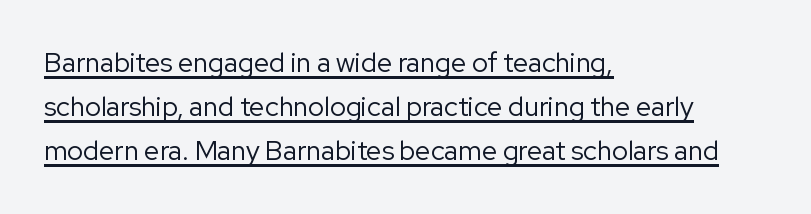
Inter-character spacing is left at the font's built-in metrics. These lines sit exactly where default settings would place them. Summary of weight: not heavy and not bold. Looks like someone drew a line under every word here. Characters remain perfectly vertical along every line.
